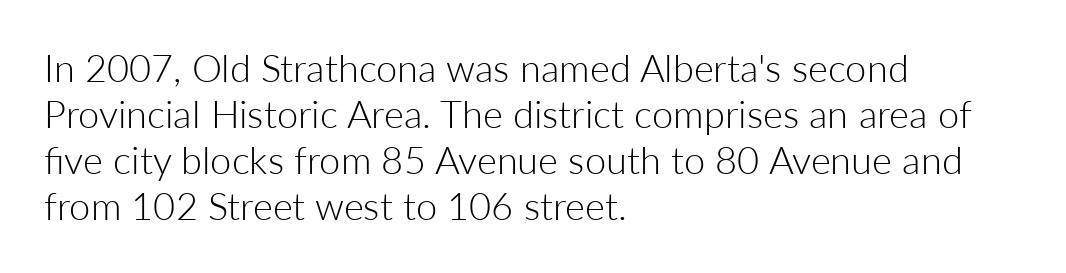
Spacing between characters is what you'd get straight out of the box. A typesetter would label this face a sans. Is this a fixed-width face? No — the glyphs have proportional, varying widths. Nothing heavy about these letters — not bold at all.
